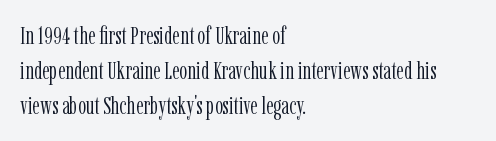
Q: Is the text bold? A: No.
Q: Is the text italic (slanted)? A: No, it is upright.
Q: Is the text underlined? A: No.
Q: How is the paragraph aligned? A: Left-aligned.
Q: Is the spacing between letters normal or unusually wide? A: Normal.
Q: Is the spacing between lines tight, normal or loose? A: Normal.
